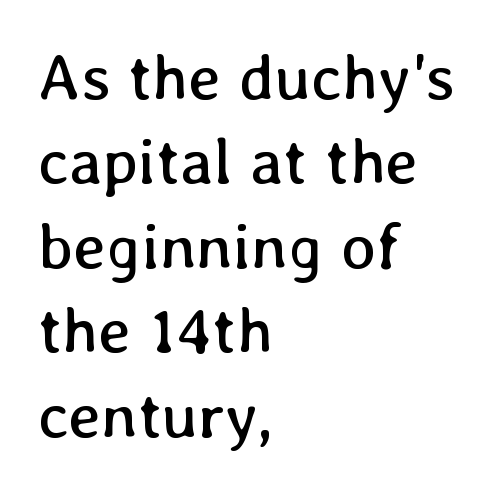
{"italic": "no", "bold": "no", "weight": "regular", "width": "normal", "stroke_contrast": "low", "x_height": "medium", "monospaced": "no", "underline": "no", "align": "left", "line_spacing": "normal", "line_spacing_ratio": 1.3, "letter_spacing": "normal", "letter_spacing_em": 0.0, "glyph_px": 65}
